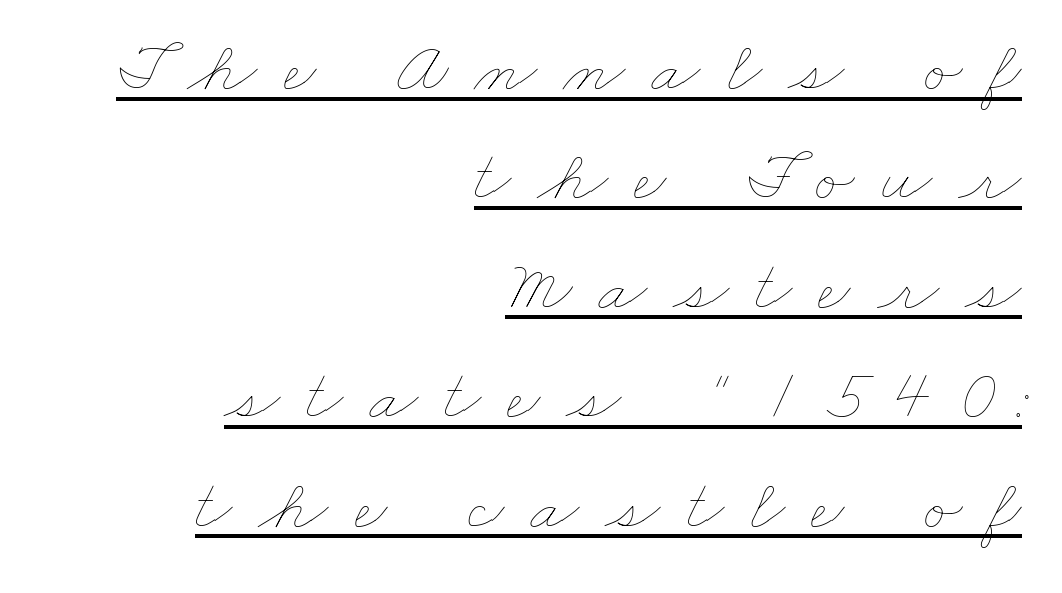
{"bold": "no", "weight": "thin", "width": "wide", "stroke_contrast": "low", "x_height": "small", "monospaced": "no", "underline": "yes", "align": "right", "line_spacing": "normal", "line_spacing_ratio": 1.52, "letter_spacing": "wide", "letter_spacing_em": 0.36, "glyph_px": 72}
